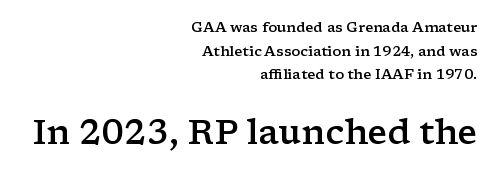
Varying glyph widths throughout — classic text-font behaviour. Classification — serif. The baseline area is clear. The characters look somewhat weighty, a semibold short of true bold. Default kerning and tracking; the words read as compact shapes. In terms of leading, this rendering sits right in the middle.
